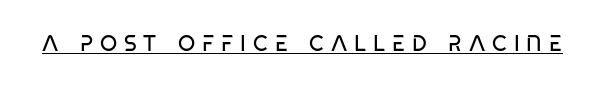
Q: Is the text bold? A: No.
Q: Is the text underlined? A: Yes.
Q: Is the spacing between letters normal or unusually wide? A: Unusually wide.
